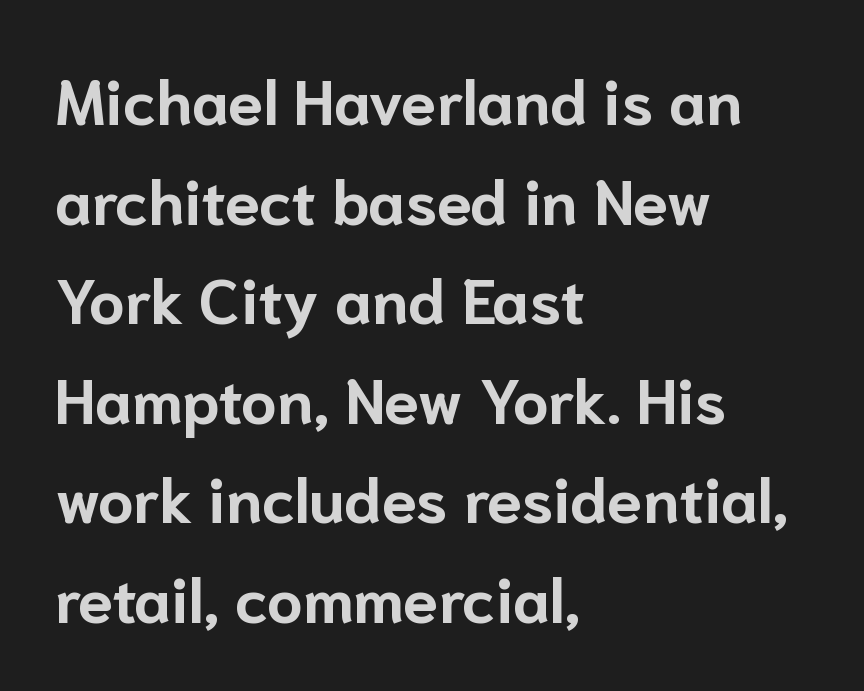
Designer's note — italics off, roman on. I'd describe the lettering as bold — thick and assertive. Typographically, this falls in the sans-serif category. The paragraph shown leans on its left margin. Baseline-to-baseline distance is the conventional proportion of letter height. Each letter keeps its own natural width here, so spacing adapts to shape.
